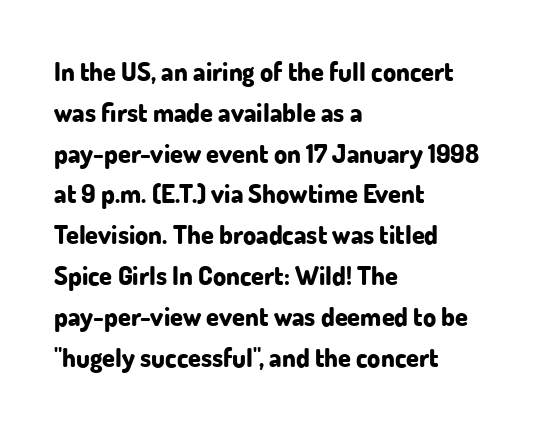
A dark, heavy texture on the line: the type is bold. Characters follow at the spacing the type designer built in. The designer left line spacing at the default. Unmarked baselines from the first word to the last. Posture: vertical.
